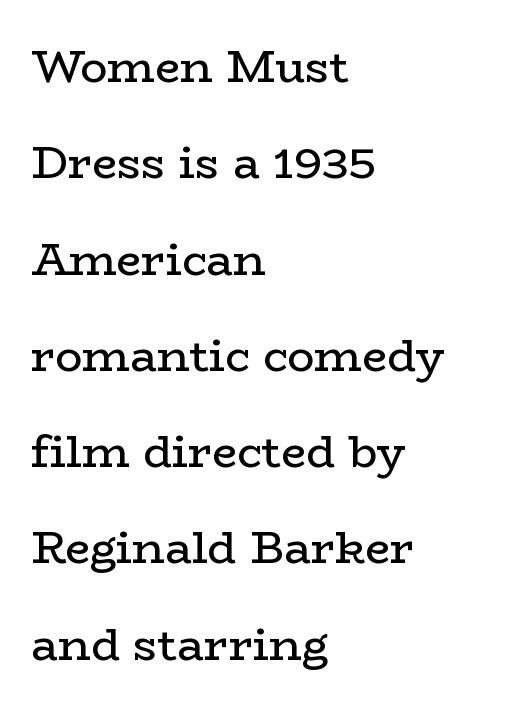
{"serif": "yes", "italic": "no", "bold": "no", "weight": "regular", "width": "wide", "stroke_contrast": "low", "x_height": "medium", "monospaced": "no", "underline": "no", "align": "left", "line_spacing": "loose", "line_spacing_ratio": 2.14, "letter_spacing": "normal", "letter_spacing_em": 0.0, "glyph_px": 45}
